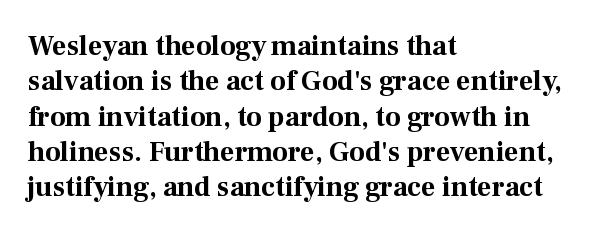
Q: Is the text bold? A: Yes.
Q: Is the text italic (slanted)? A: No, it is upright.
Q: Is the typeface a serif or a sans-serif typeface? A: Serif.
Q: Is the text underlined? A: No.
Q: How is the paragraph aligned? A: Left-aligned.
Q: Is the spacing between letters normal or unusually wide? A: Normal.
Q: Is the spacing between lines tight, normal or loose? A: Normal.
Q: Width (condensed, normal, or wide)? A: Normal.
Q: Stroke contrast? A: Medium.
Q: x-height? A: Medium.
Q: Monospaced? A: No.
